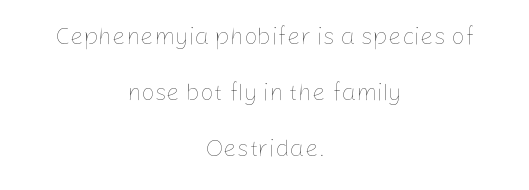
The image shows 24 px text type, upright; set centered, loose line spacing (2.34x), normal letter spacing, not underlined.
